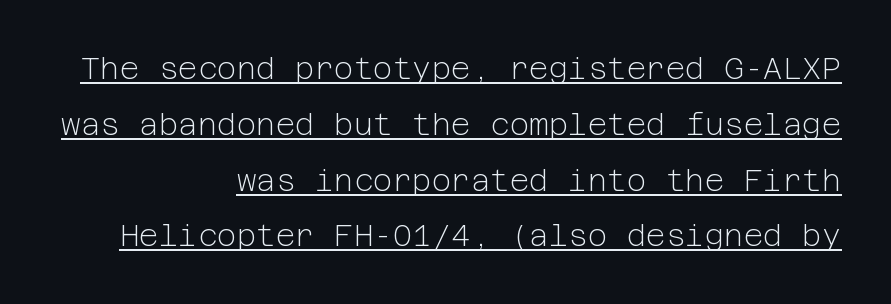
Students, note that the glyphs here touch the page at normal intervals. No italicization has been applied; the sample stays upright. Layout note: lines flush right. A rule runs beneath these lines of type. Is the type heavy? It reads as light-to-regular instead.
